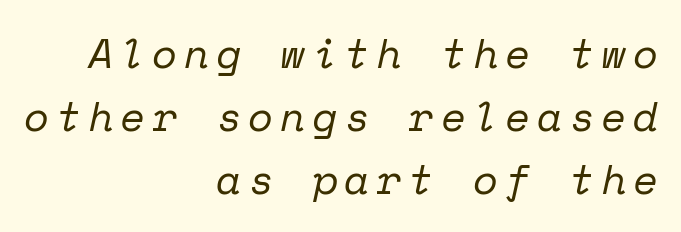
The passage shown leans; its letterforms are oblique. This is serif lettering, the kind often seen in printed books. The lines sit at an ordinary, default distance from one another. The specimen omits any rule beneath the text block's lines. A quiet, ordinary-to-light weight characterises the typeface. Short and long lines alike share a common ending point at right.
